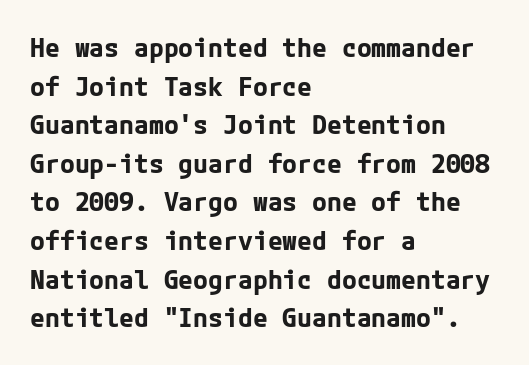
{"italic": "no", "bold": "yes", "underline": "no", "align": "left", "line_spacing": "normal", "line_spacing_ratio": 1.43, "letter_spacing": "normal", "letter_spacing_em": 0.0, "glyph_px": 27}
